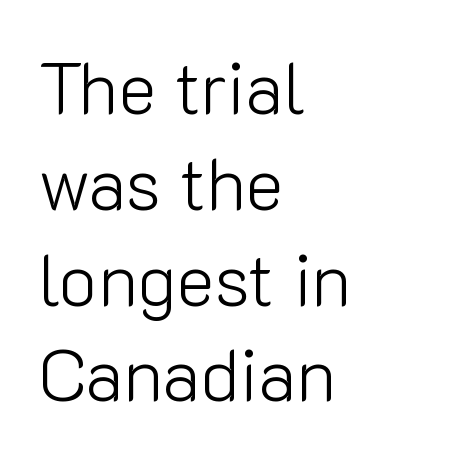
{"serif": "no", "italic": "no", "bold": "no", "weight": "light", "width": "normal", "stroke_contrast": "low", "x_height": "medium", "monospaced": "no", "underline": "no", "align": "left", "line_spacing": "normal", "line_spacing_ratio": 1.33, "letter_spacing": "normal", "letter_spacing_em": 0.0, "glyph_px": 72}
